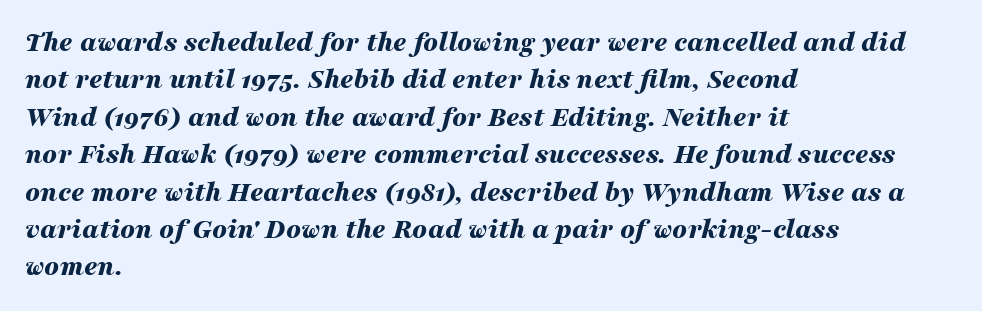
Q: Is the text bold? A: Yes.
Q: Is the text italic (slanted)? A: Yes, it leans right by about 16 degrees.
Q: Is the text underlined? A: No.
Q: How is the paragraph aligned? A: Left-aligned.
Q: Is the spacing between letters normal or unusually wide? A: Normal.
Q: Is the spacing between lines tight, normal or loose? A: Normal.
Q: Width (condensed, normal, or wide)? A: Wide.
Q: Stroke contrast? A: Medium.
Q: x-height? A: Medium.
Q: Monospaced? A: No.
